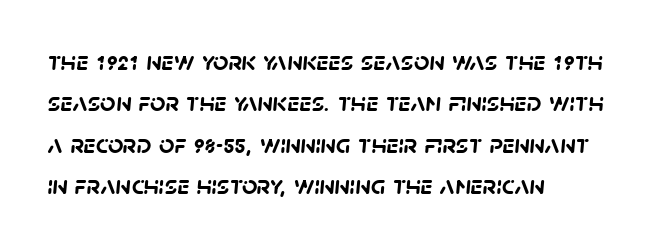
Q: Is the text bold? A: Yes.
Q: Is the text underlined? A: No.
Q: How is the paragraph aligned? A: Left-aligned.
Q: Is the spacing between letters normal or unusually wide? A: Normal.
Q: Is the spacing between lines tight, normal or loose? A: Normal.
